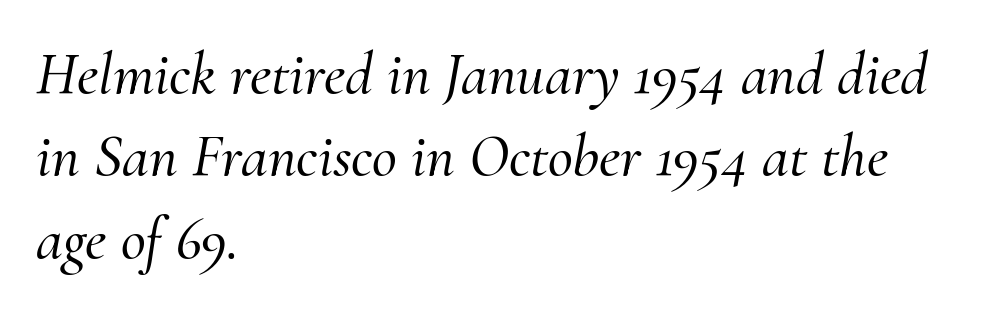
{"serif": "yes", "italic": "yes", "lean": "right", "slant_degrees": 10, "width": "normal", "stroke_contrast": "medium", "x_height": "small", "monospaced": "no", "underline": "no", "align": "left", "line_spacing": "normal", "line_spacing_ratio": 1.35, "letter_spacing": "normal", "letter_spacing_em": 0.0, "glyph_px": 61}
